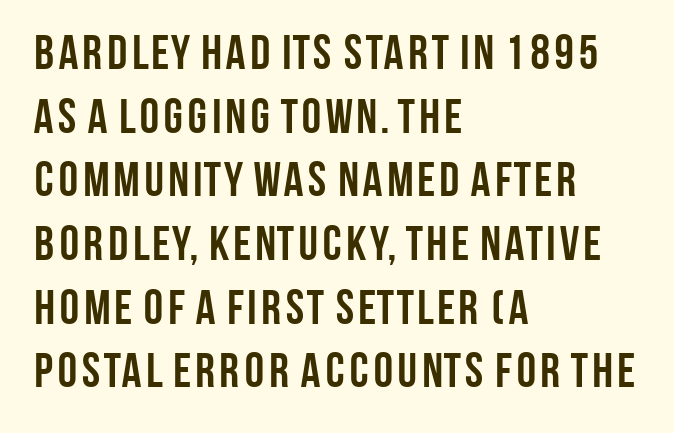
Q: Is the text bold? A: Yes.
Q: Is the text italic (slanted)? A: No, it is upright.
Q: Is the typeface a serif or a sans-serif typeface? A: Sans-serif.
Q: Is the text underlined? A: No.
Q: How is the paragraph aligned? A: Left-aligned.
Q: Is the spacing between letters normal or unusually wide? A: Normal.
Q: Is the spacing between lines tight, normal or loose? A: Normal.
Q: Width (condensed, normal, or wide)? A: Condensed.
Q: Stroke contrast? A: Low.
Q: x-height? A: Large.
Q: Monospaced? A: No.
